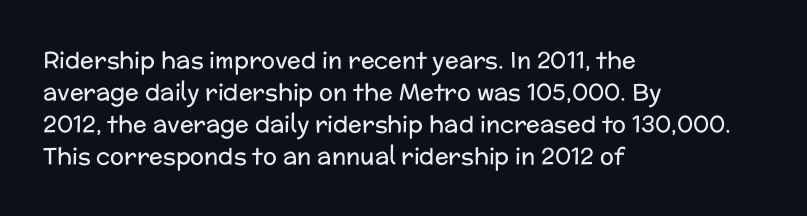
Caption: standard tracking, unaltered. Does the leading feel generous? No, just average. The lines are quadded left. Check the space under the baseline: it is left empty.
